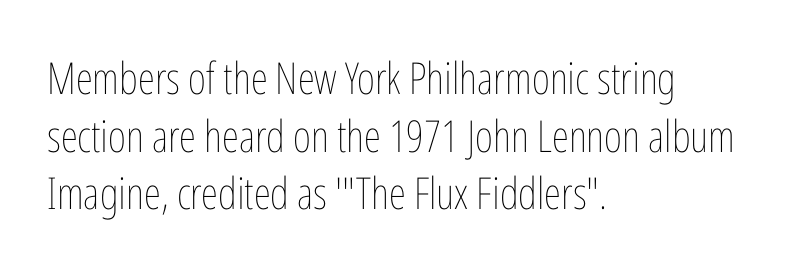
Reading down the column, the eye jumps a familiar distance to each next line. A roman cut, with each character standing at attention. A light-to-regular cut is what we see here. The face used here is proportionally spaced, like ordinary book or web type. Letter spacing: default.
